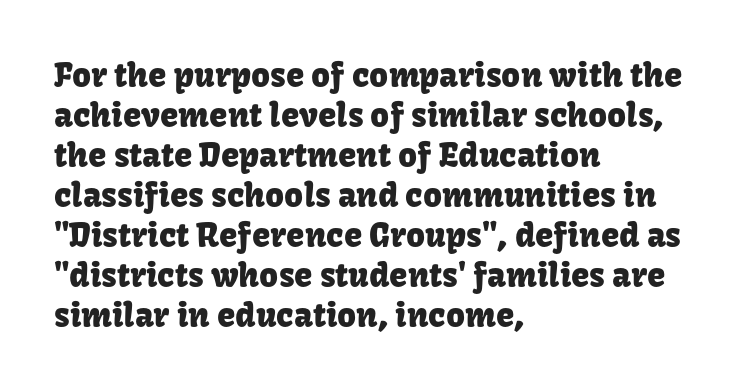
Q: Is the text italic (slanted)? A: No, it is upright.
Q: Is the typeface a serif or a sans-serif typeface? A: Sans-serif.
Q: Is the text underlined? A: No.
Q: How is the paragraph aligned? A: Left-aligned.
Q: Is the spacing between letters normal or unusually wide? A: Normal.
Q: Width (condensed, normal, or wide)? A: Normal.
Q: Stroke contrast? A: Low.
Q: x-height? A: Medium.
Q: Monospaced? A: No.
